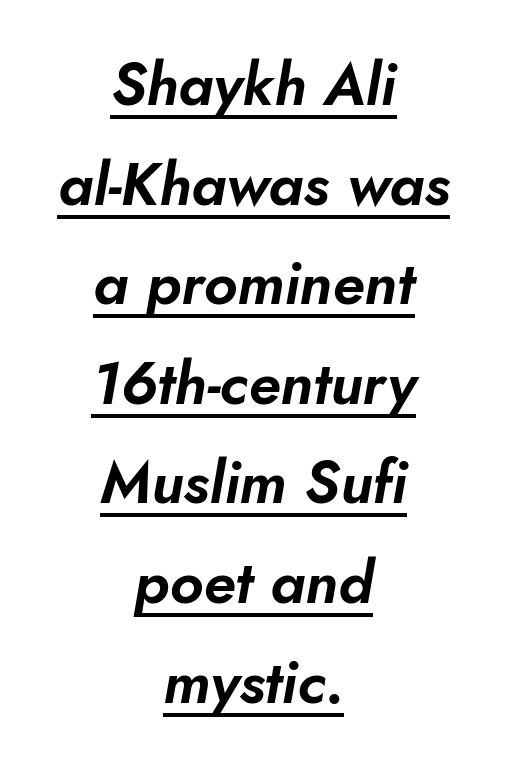
{"italic": "yes", "lean": "right", "slant_degrees": 10, "width": "normal", "stroke_contrast": "low", "x_height": "small", "monospaced": "no", "underline": "yes", "align": "center", "line_spacing": "normal", "line_spacing_ratio": 1.66, "letter_spacing": "normal", "letter_spacing_em": 0.0, "glyph_px": 60}
